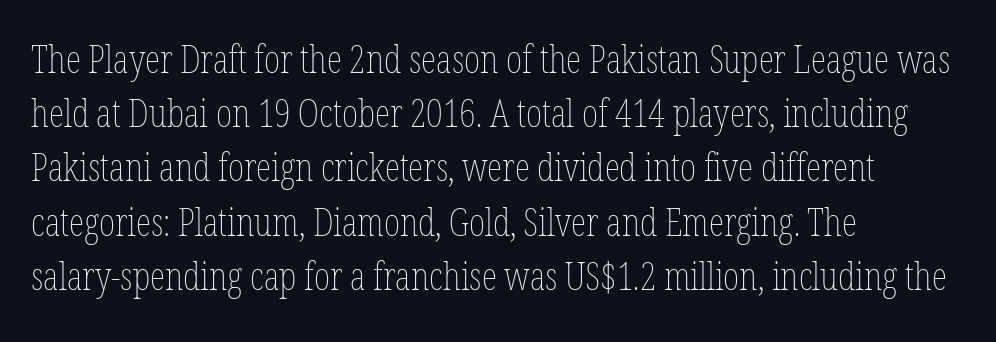
{"italic": "no", "bold": "no", "weight": "thin", "width": "condensed", "stroke_contrast": "low", "x_height": "medium", "monospaced": "no", "underline": "no", "align": "left", "line_spacing": "normal", "line_spacing_ratio": 1.39, "letter_spacing": "normal", "letter_spacing_em": 0.0, "glyph_px": 39}
